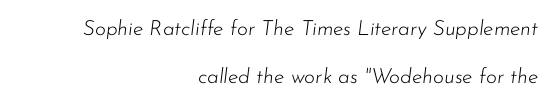
Q: Is the text bold? A: No.
Q: Is the text italic (slanted)? A: Yes, it leans right by about 7 degrees.
Q: Is the text underlined? A: No.
Q: How is the paragraph aligned? A: Right-aligned.
Q: Is the spacing between letters normal or unusually wide? A: Normal.
Q: Is the spacing between lines tight, normal or loose? A: Loose.
